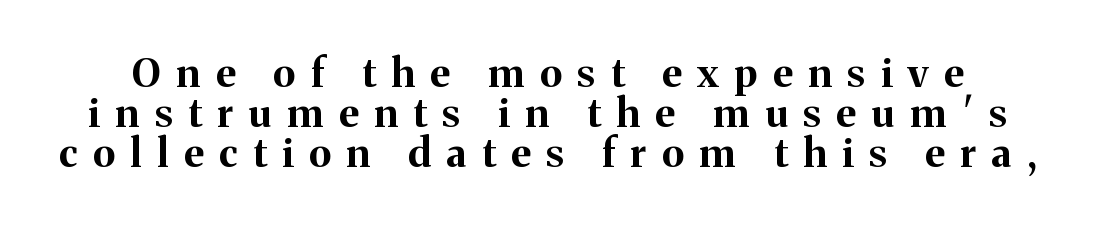
{"serif": "yes", "italic": "no", "bold": "yes", "weight": "bold", "width": "normal", "stroke_contrast": "medium", "x_height": "medium", "monospaced": "no", "underline": "no", "line_spacing": "tight", "line_spacing_ratio": 1.0, "letter_spacing": "wide", "letter_spacing_em": 0.39, "glyph_px": 40}
